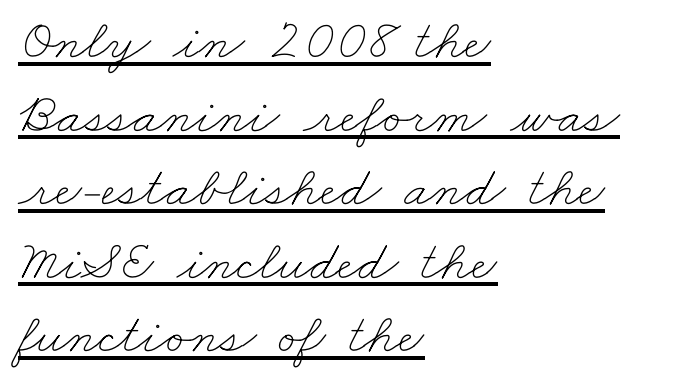
Q: Is the text bold? A: No.
Q: Is the text underlined? A: Yes.
Q: How is the paragraph aligned? A: Left-aligned.
Q: Is the spacing between letters normal or unusually wide? A: Normal.
Q: Is the spacing between lines tight, normal or loose? A: Normal.
Q: Width (condensed, normal, or wide)? A: Wide.
Q: Stroke contrast? A: Low.
Q: x-height? A: Small.
Q: Monospaced? A: No.
